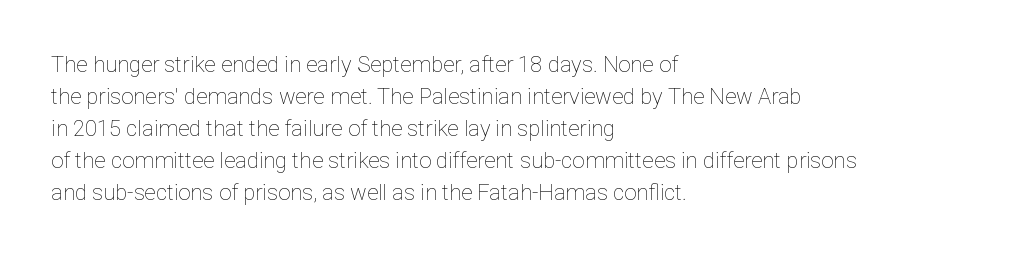
Q: Is the text bold? A: No.
Q: Is the text italic (slanted)? A: No, it is upright.
Q: Is the text underlined? A: No.
Q: How is the paragraph aligned? A: Left-aligned.
Q: Is the spacing between letters normal or unusually wide? A: Normal.
Q: Is the spacing between lines tight, normal or loose? A: Normal.
